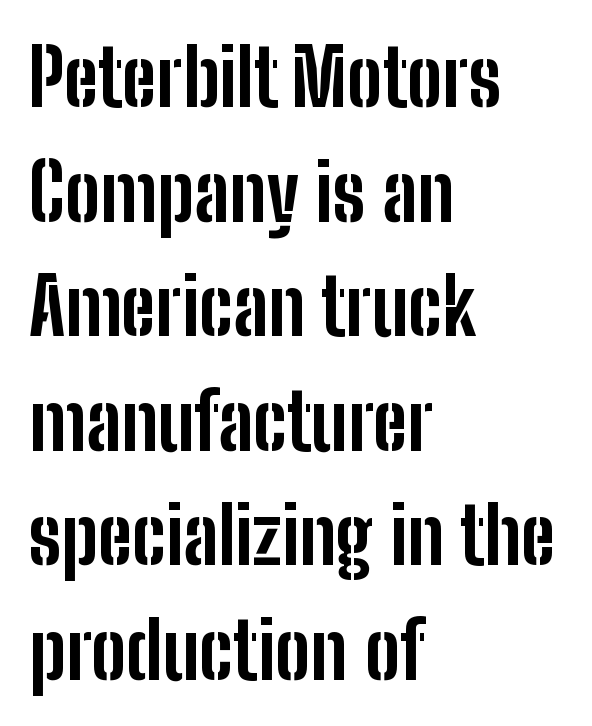
Set as a true bold cut, around the 700 mark. Nobody touched the tracking dial on this one. This sample uses a sans-serif face. These lines are set flush left with a ragged right edge. Decoration check: the copy has no underline. Posture: upright roman.
